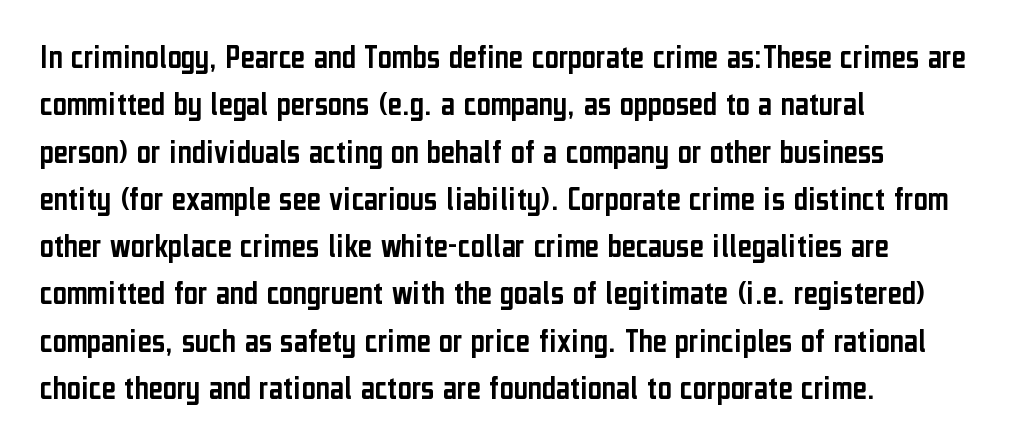
Look at the tracking — it's just the regular setting, nothing added. The glyphs are unaccompanied by any horizontal stroke below them. What's the leading like? Ordinary, nothing unusual. The lettering holds an erect, upright posture throughout.
